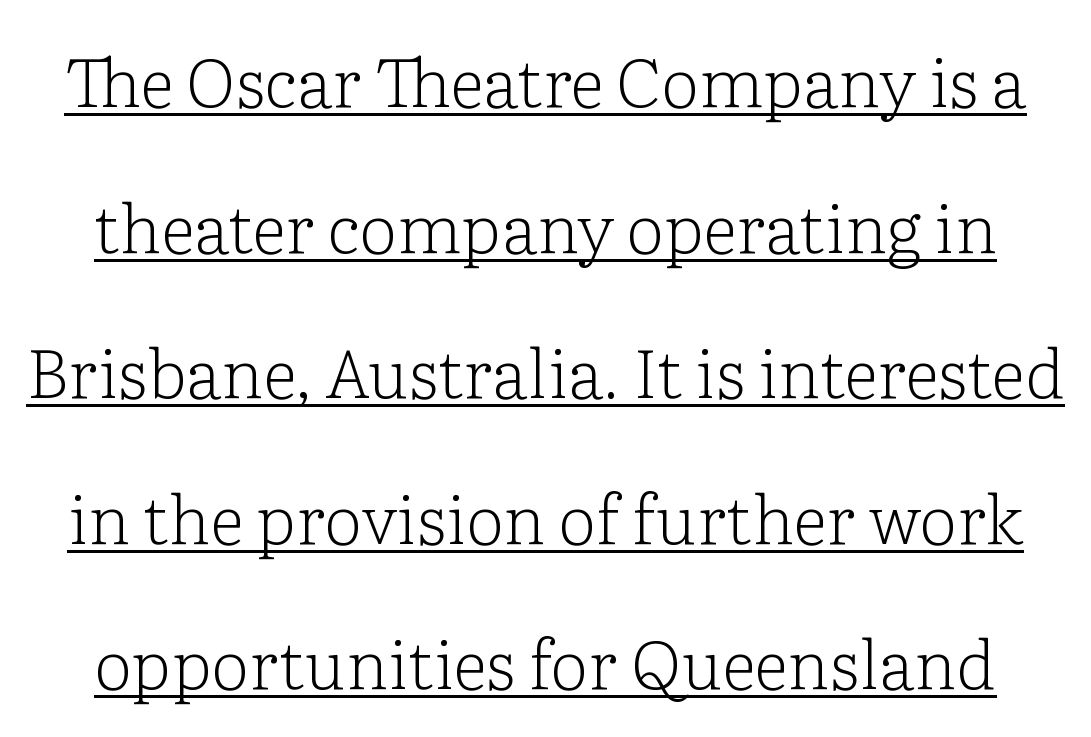
Q: Is the text bold? A: No.
Q: Is the text italic (slanted)? A: No, it is upright.
Q: Is the typeface a serif or a sans-serif typeface? A: Serif.
Q: Is the text underlined? A: Yes.
Q: Is the spacing between letters normal or unusually wide? A: Normal.
Q: Is the spacing between lines tight, normal or loose? A: Loose.
Q: Width (condensed, normal, or wide)? A: Normal.
Q: Stroke contrast? A: Low.
Q: x-height? A: Medium.
Q: Monospaced? A: No.
